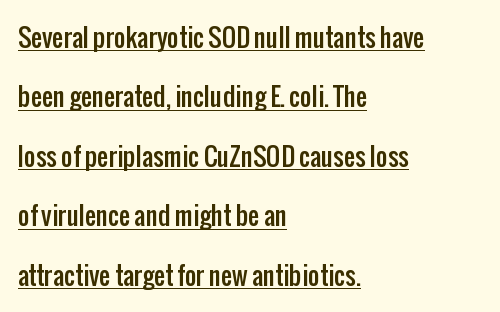
The image shows 25 px text type, upright; set left-aligned, loose line spacing (2.38x), normal letter spacing, underlined.
